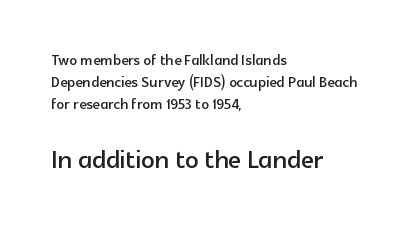
Nothing sits at the stroke ends, so this counts as sans-serif. Does the bottom block carry the larger type? Yes, it does. Check under the words: just untouched page. Rendered with straight, roman letterforms. This rendering uses left alignment, leaving the right contour irregular.
